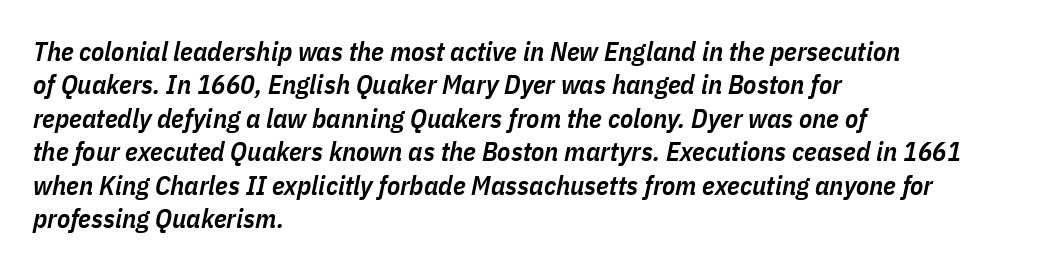
The image shows 27 px text type, italic (leaning right); set left-aligned, line spacing 1.24x, normal letter spacing, not underlined.
